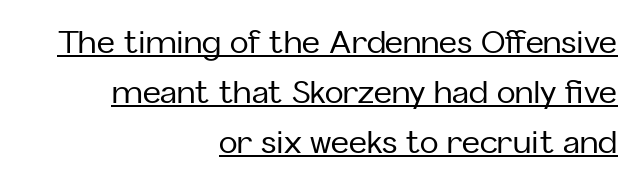
Spacing verdict: proportional, widths tailored to each character. In terms of posture, this sample is upright. Notice how the passage keeps a crisp vertical edge on the right only. The passage shown is underscored from start to finish. The gaps between neighbouring characters are ordinary and unremarkable. The typeface chosen for these lines omits serifs.
